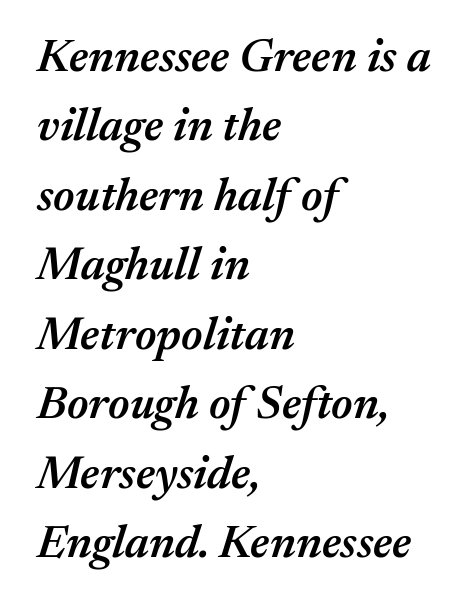
The block of text has a typical density, with ordinary space between rows. The font is running at a semibold setting, under full bold. Casual observation: everything's shoved over to the left. Note the varied advance widths — an 'i' is clearly narrower than an 'm'. Spacing between characters is what you'd get straight out of the box.
